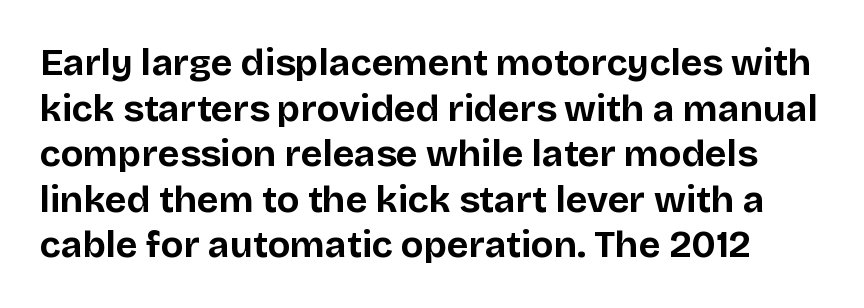
The image shows 37 px bold sans-serif type, upright; set line spacing 1.23x, normal letter spacing, not underlined; low stroke contrast and a large x-height.
